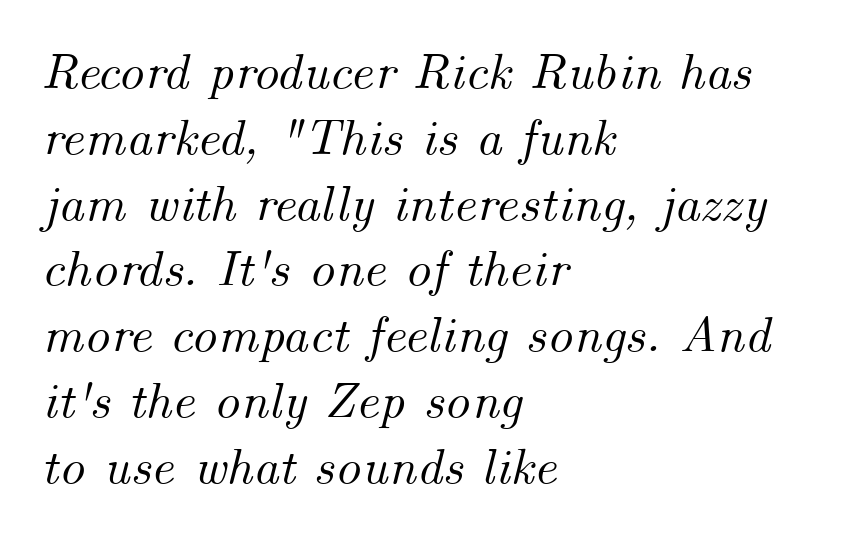
{"italic": "yes", "lean": "right", "slant_degrees": 14, "width": "normal", "stroke_contrast": "medium", "x_height": "small", "monospaced": "no", "underline": "no", "align": "left", "line_spacing": "normal", "line_spacing_ratio": 1.29, "letter_spacing": "normal", "letter_spacing_em": 0.0, "glyph_px": 51}
